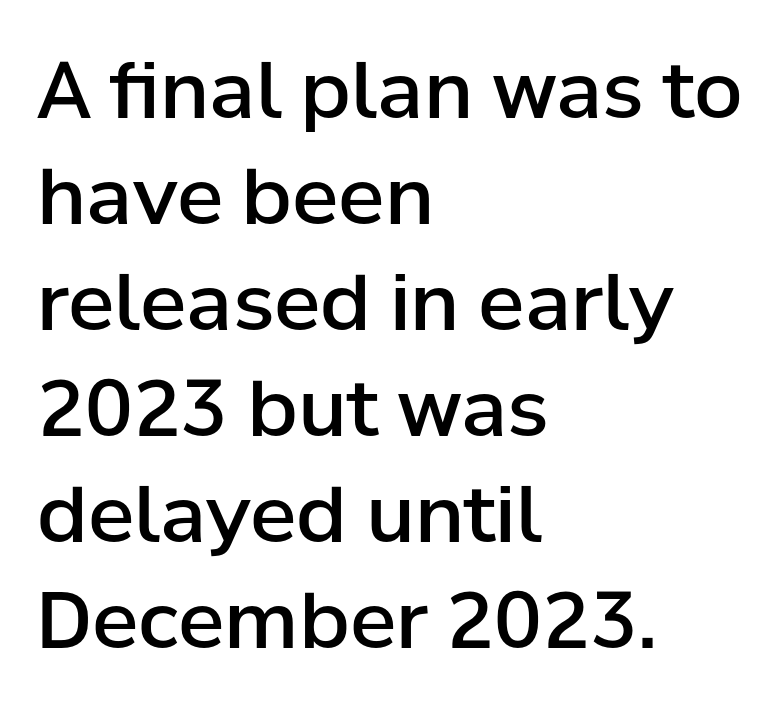
The space between consecutive lines is moderate. Is this a fixed-width face? No — the glyphs have proportional, varying widths. Horizontally, the lines are justified to the leading edge only. Underline: absent.
